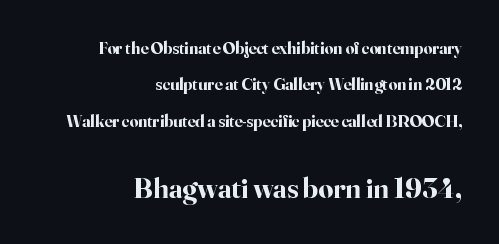
The image shows 29 px bold serif type, upright; set right-aligned, loose line spacing (2.14x), normal letter spacing, not underlined; the second (bottom) block is 1.71x larger; high stroke contrast and a small x-height.
